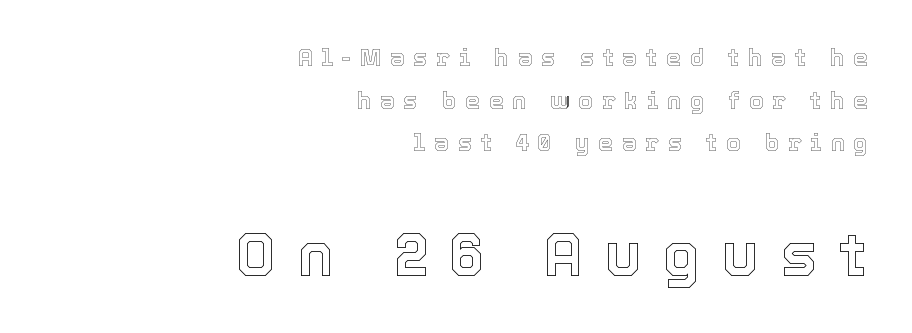
Q: Is the text italic (slanted)? A: No, it is upright.
Q: Is the text underlined? A: No.
Q: How is the paragraph aligned? A: Right-aligned.
Q: Is the spacing between letters normal or unusually wide? A: Unusually wide.
Q: Which block of text is set in a larger size, the first (top) or the second (bottom)? A: The second (bottom) one.
Q: Width (condensed, normal, or wide)? A: Normal.
Q: x-height? A: Medium.
Q: Monospaced? A: No.
